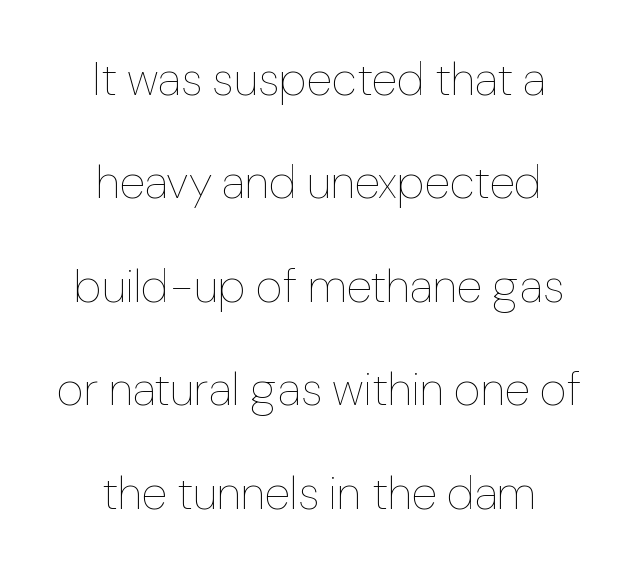
The image shows 47 px thin type, upright; set centered, loose line spacing (2.2x), normal letter spacing, not underlined; low stroke contrast and a medium x-height.
